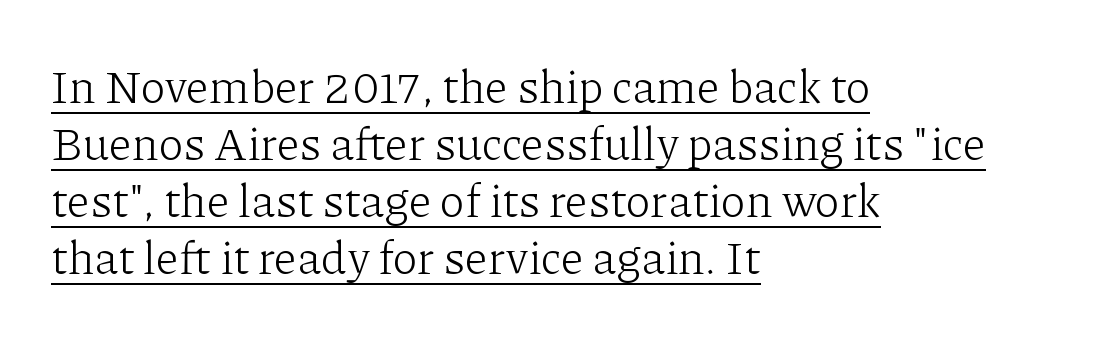
These lines are set flush left with a ragged right edge. A typesetter would mark this as roman, not italic. The passage shown is underscored from start to finish. Serif or sans? Serif — the stroke terminals have little feet.
